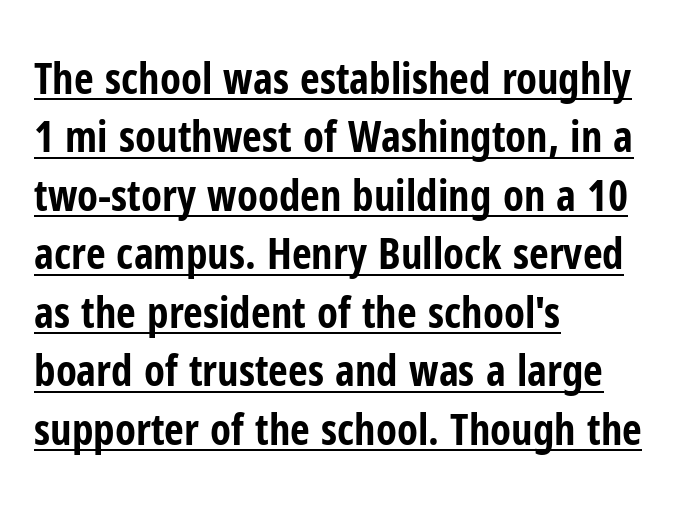
Q: Is the text bold? A: Yes.
Q: Is the text italic (slanted)? A: No, it is upright.
Q: Is the typeface a serif or a sans-serif typeface? A: Sans-serif.
Q: Is the text underlined? A: Yes.
Q: How is the paragraph aligned? A: Left-aligned.
Q: Is the spacing between letters normal or unusually wide? A: Normal.
Q: Is the spacing between lines tight, normal or loose? A: Normal.
Q: Width (condensed, normal, or wide)? A: Condensed.
Q: Stroke contrast? A: Low.
Q: x-height? A: Medium.
Q: Monospaced? A: No.
